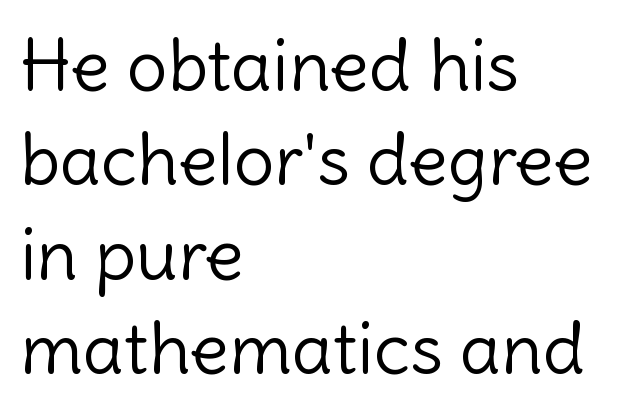
Q: Is the text bold? A: No.
Q: Is the text italic (slanted)? A: No, it is upright.
Q: Is the typeface a serif or a sans-serif typeface? A: Sans-serif.
Q: Is the text underlined? A: No.
Q: How is the paragraph aligned? A: Left-aligned.
Q: Is the spacing between letters normal or unusually wide? A: Normal.
Q: Is the spacing between lines tight, normal or loose? A: Normal.
Q: Width (condensed, normal, or wide)? A: Normal.
Q: x-height? A: Medium.
Q: Monospaced? A: No.
